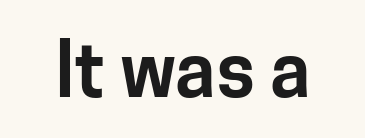
{"serif": "no", "italic": "no", "width": "normal", "stroke_contrast": "low", "x_height": "medium", "monospaced": "no", "underline": "no", "letter_spacing": "normal", "letter_spacing_em": 0.0, "glyph_px": 75}
